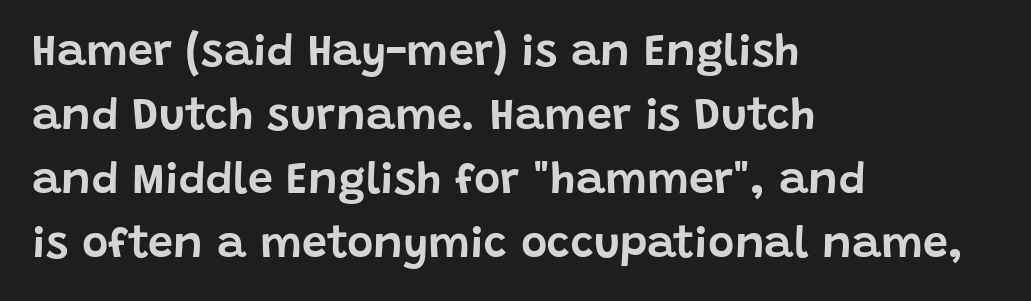
Serif or sans? Sans — the stroke terminals are bare. This rendering features lettering with no underline. Do the characters align in a grid? No, the font is proportional. Every row of glyphs begins at an identical x-position on the left. The line texture is even and compact thanks to regular tracking. Vertically, the passage feels balanced, rows spaced as you'd expect.
